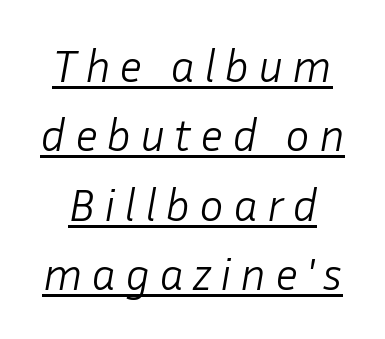
{"italic": "yes", "lean": "right", "slant_degrees": 10, "bold": "no", "weight": "light", "width": "normal", "stroke_contrast": "low", "x_height": "medium", "monospaced": "no", "underline": "yes", "line_spacing": "normal", "line_spacing_ratio": 1.51, "glyph_px": 46}
